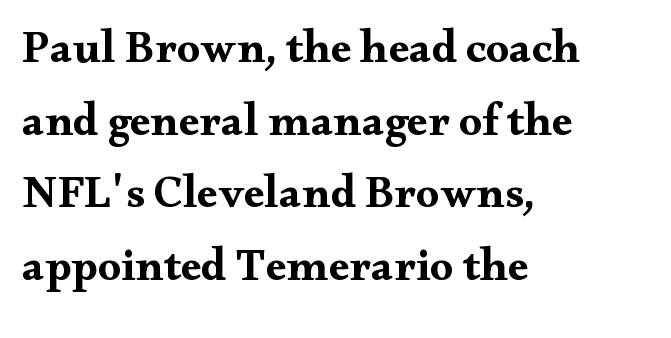
Q: Is the text bold? A: Yes.
Q: Is the text italic (slanted)? A: No, it is upright.
Q: Is the typeface a serif or a sans-serif typeface? A: Serif.
Q: Is the text underlined? A: No.
Q: How is the paragraph aligned? A: Left-aligned.
Q: Is the spacing between letters normal or unusually wide? A: Normal.
Q: Is the spacing between lines tight, normal or loose? A: Normal.
Q: Width (condensed, normal, or wide)? A: Wide.
Q: Stroke contrast? A: Medium.
Q: x-height? A: Small.
Q: Monospaced? A: No.
